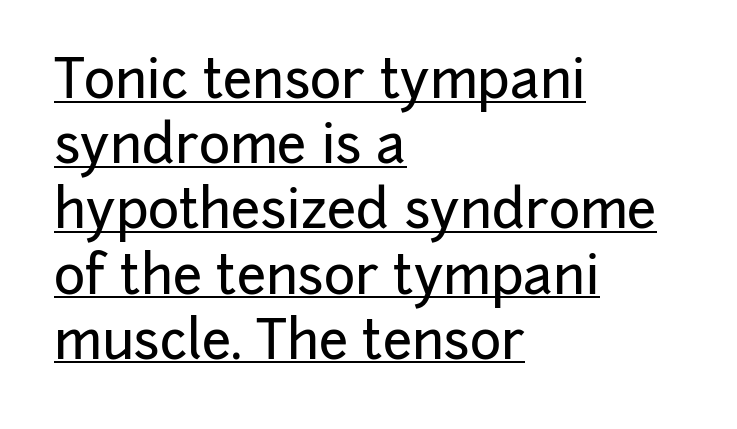
Note: no serifs on the glyphs. Visually the block forms a straight wall on the left and a jagged coastline on the right. Standard letterfit; no display-style spreading of the glyphs. Do the characters align in a grid? No, the font is proportional. A typesetter would mark this as roman, not italic. Has an underline been added? It has.
